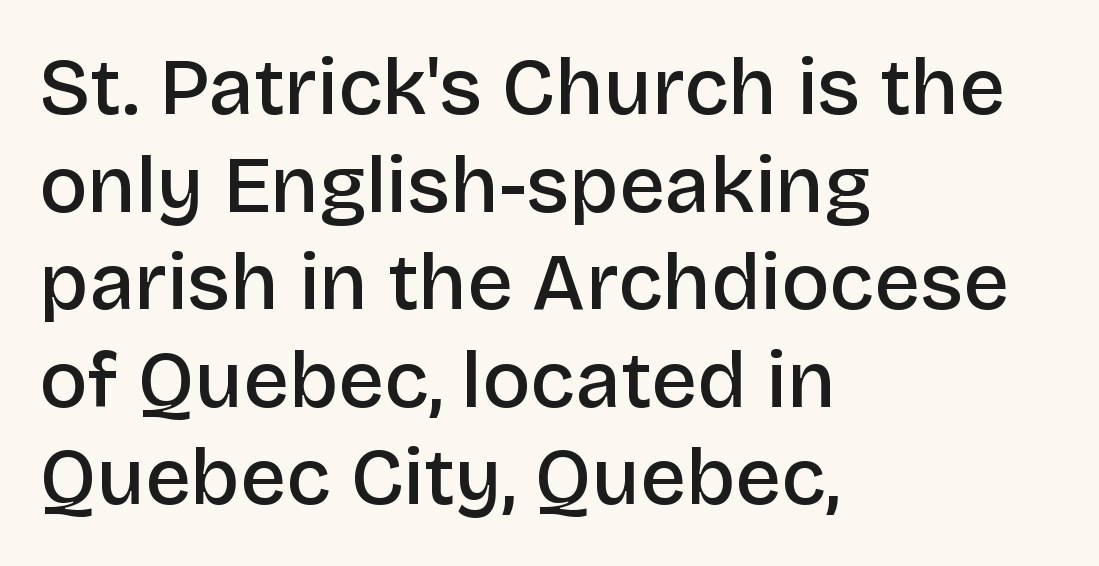
The image shows 80 px semibold sans-serif type, upright; set left-aligned, line spacing 1.22x, normal letter spacing, not underlined; low stroke contrast and a large x-height.
